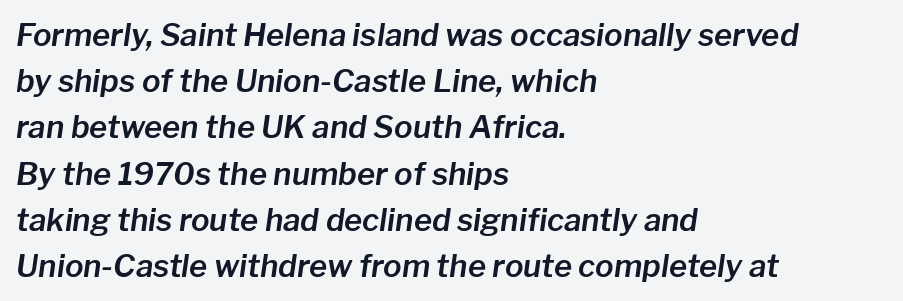
{"italic": "yes", "lean": "right", "slant_degrees": 8, "width": "normal", "stroke_contrast": "low", "x_height": "medium", "monospaced": "no", "underline": "no", "align": "left", "line_spacing": "normal", "line_spacing_ratio": 1.49, "letter_spacing": "normal", "letter_spacing_em": 0.0, "glyph_px": 31}
